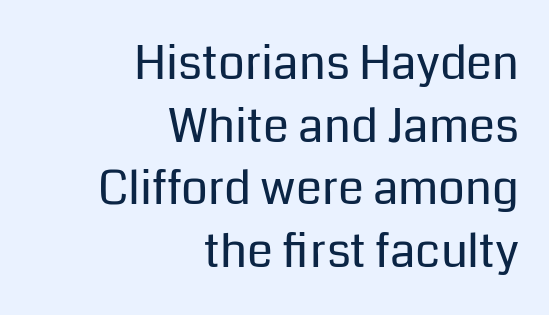
The image shows 47 px regular-weight sans-serif type, upright; set right-aligned, normal line spacing (1.33x), normal letter spacing, not underlined; low stroke contrast and a medium x-height.
